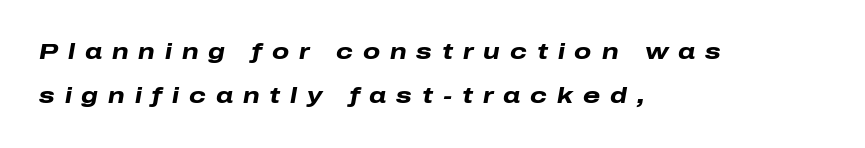
The image shows 22 px bold type, italic (leaning right); set left-aligned, loose line spacing (2.01x), unusually wide letter spacing (+0.45 em), not underlined.
